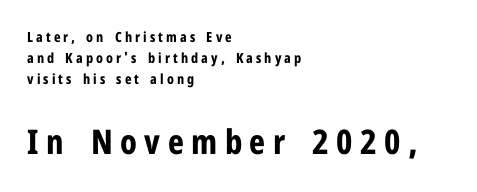
The image shows 34 px bold, condensed sans-serif type, upright; set left-aligned, normal line spacing (1.5x), unusually wide letter spacing (+0.22 em), not underlined; the second (bottom) block is 2.43x larger; low stroke contrast and a medium x-height.
